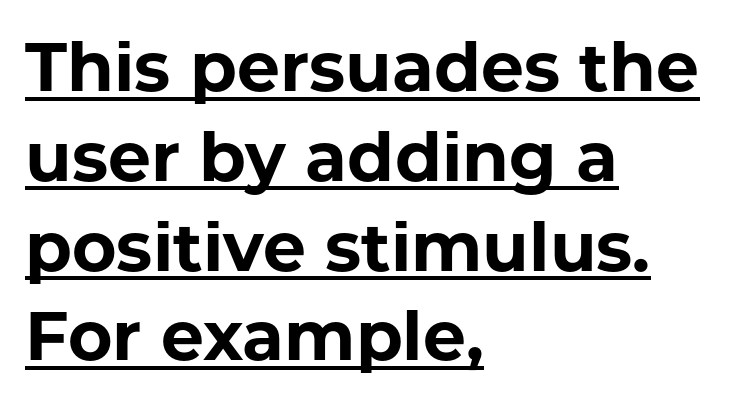
The image shows 68 px bold sans-serif type, upright; set left-aligned, normal line spacing (1.32x), normal letter spacing, underlined; low stroke contrast and a medium x-height.
